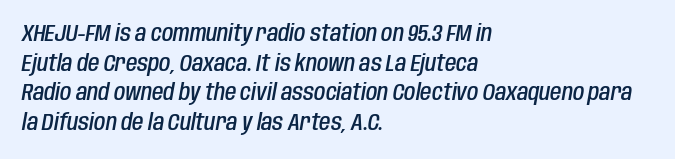
Q: Is the text bold? A: Semi-bold.
Q: Is the text italic (slanted)? A: Yes, it leans right by about 10 degrees.
Q: Is the text underlined? A: No.
Q: How is the paragraph aligned? A: Left-aligned.
Q: Is the spacing between letters normal or unusually wide? A: Normal.
Q: Is the spacing between lines tight, normal or loose? A: Normal.
